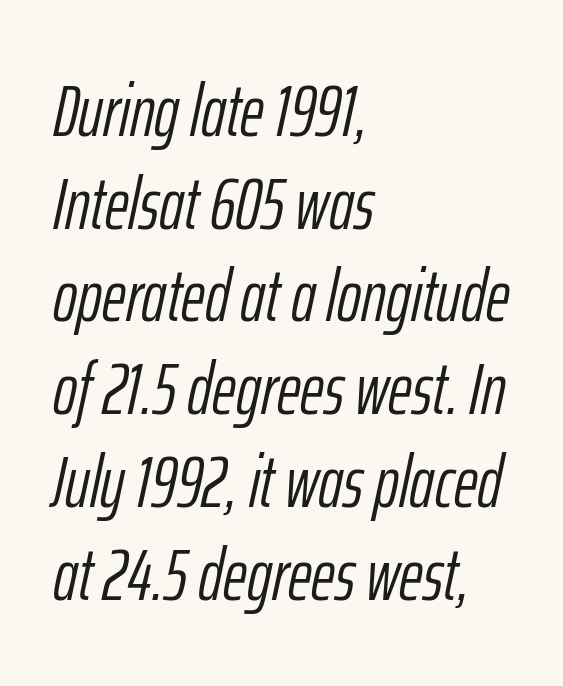
Q: Is the text bold? A: No.
Q: Is the text italic (slanted)? A: Yes, it leans right by about 12 degrees.
Q: Is the text underlined? A: No.
Q: How is the paragraph aligned? A: Left-aligned.
Q: Is the spacing between letters normal or unusually wide? A: Normal.
Q: Is the spacing between lines tight, normal or loose? A: Normal.
Q: Width (condensed, normal, or wide)? A: Condensed.
Q: Stroke contrast? A: Low.
Q: x-height? A: Medium.
Q: Monospaced? A: No.
